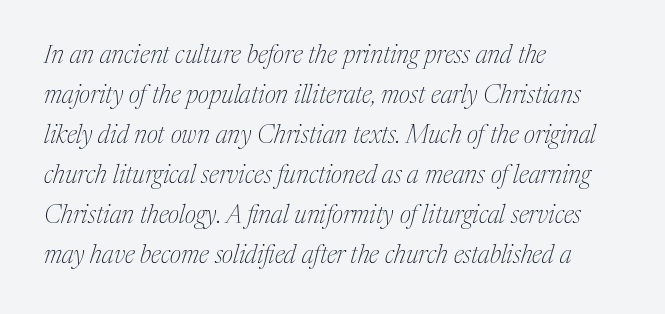
Q: Is the text bold? A: No.
Q: Is the text italic (slanted)? A: Yes, it leans right by about 17 degrees.
Q: Is the text underlined? A: No.
Q: How is the paragraph aligned? A: Left-aligned.
Q: Is the spacing between letters normal or unusually wide? A: Normal.
Q: Is the spacing between lines tight, normal or loose? A: Normal.
